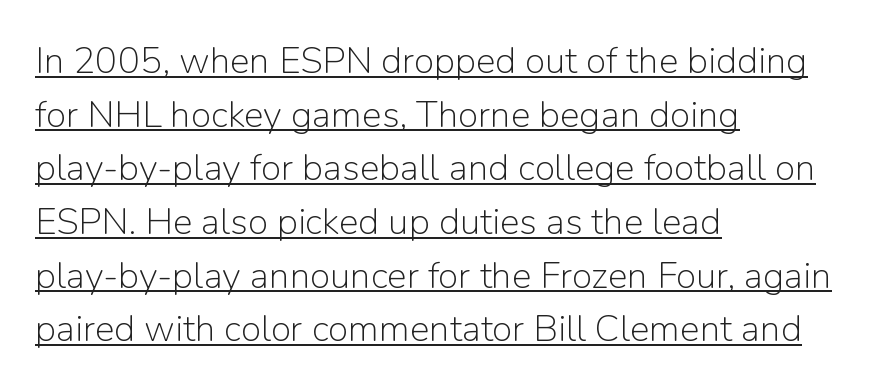
Q: Is the text bold? A: No.
Q: Is the text italic (slanted)? A: No, it is upright.
Q: Is the typeface a serif or a sans-serif typeface? A: Sans-serif.
Q: Is the text underlined? A: Yes.
Q: How is the paragraph aligned? A: Left-aligned.
Q: Is the spacing between letters normal or unusually wide? A: Normal.
Q: Is the spacing between lines tight, normal or loose? A: Normal.
Q: Width (condensed, normal, or wide)? A: Normal.
Q: Stroke contrast? A: Low.
Q: x-height? A: Medium.
Q: Monospaced? A: No.
